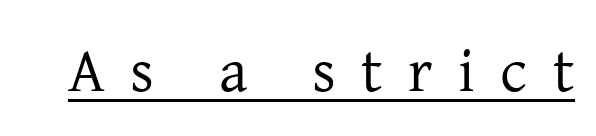
Each line of the rendering has a horizontal stroke beneath the glyphs. What kind of face is this? One with serifs. These glyphs show unthickened strokes, regular width or finer. There is plenty of visible air inserted between adjacent glyphs.
